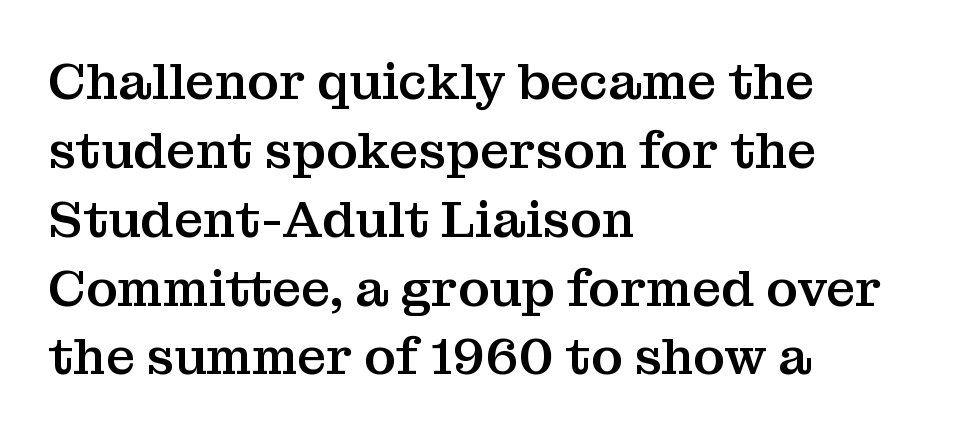
Q: Is the text italic (slanted)? A: No, it is upright.
Q: Is the typeface a serif or a sans-serif typeface? A: Serif.
Q: Is the text underlined? A: No.
Q: How is the paragraph aligned? A: Left-aligned.
Q: Is the spacing between letters normal or unusually wide? A: Normal.
Q: Is the spacing between lines tight, normal or loose? A: Normal.
Q: Width (condensed, normal, or wide)? A: Normal.
Q: Stroke contrast? A: Medium.
Q: x-height? A: Medium.
Q: Monospaced? A: No.
